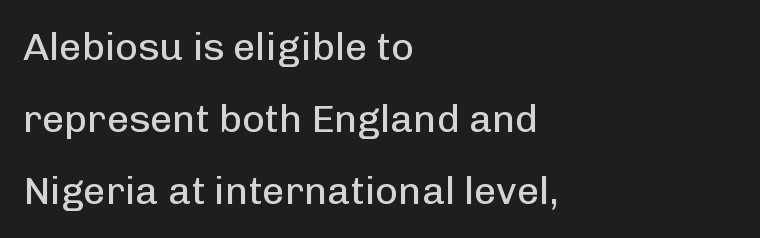
The rendering anchors every line to the left-hand side. Is this a fixed-width face? No — the glyphs have proportional, varying widths. The letters stand straight up with perfectly vertical stems. The weight tops out at a normal text grade. The space directly below the letters is spotless.
